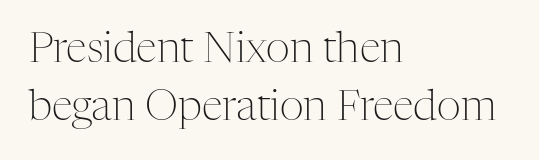
The image shows 42 px light serif type, upright; set left-aligned, normal line spacing (1.39x), normal letter spacing, not underlined; medium stroke contrast and a medium x-height.
